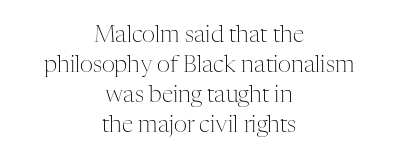
The type sits square on the baseline with zero lean. Tracking here is standard; glyphs follow each other at the usual distance. Leftover space on each line is divided equally before and after the words. Letters have the restrained weight of plain body copy at most.
